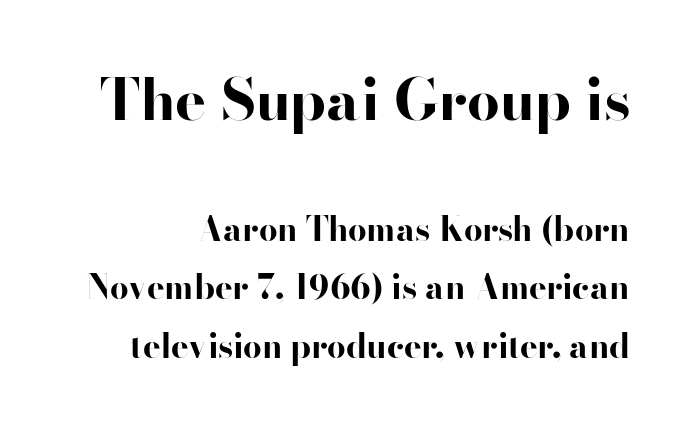
Bare-footed words on every line. The typography opts for an upright posture over an oblique one. In terms of weight, the rendering is a true, heavy bold. Which of the two is more prominent by size? The first, at the top. Do the characters align in a grid? No, the font is proportional.
